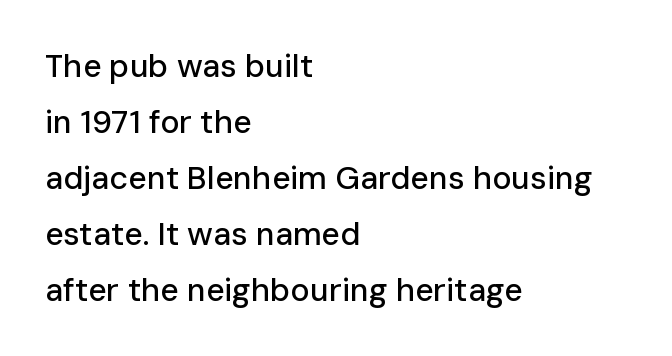
The image shows 32 px sans-serif type, upright; set left-aligned, line spacing 1.75x, normal letter spacing, not underlined; low stroke contrast and a medium x-height.
